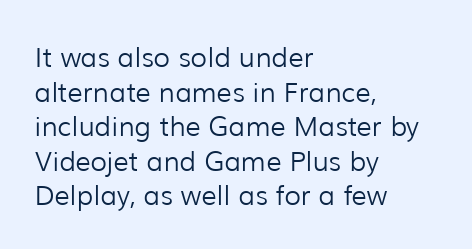
{"italic": "no", "bold": "no", "underline": "no", "align": "left", "line_spacing": "normal", "line_spacing_ratio": 1.28, "letter_spacing": "normal", "letter_spacing_em": 0.0, "glyph_px": 27}
